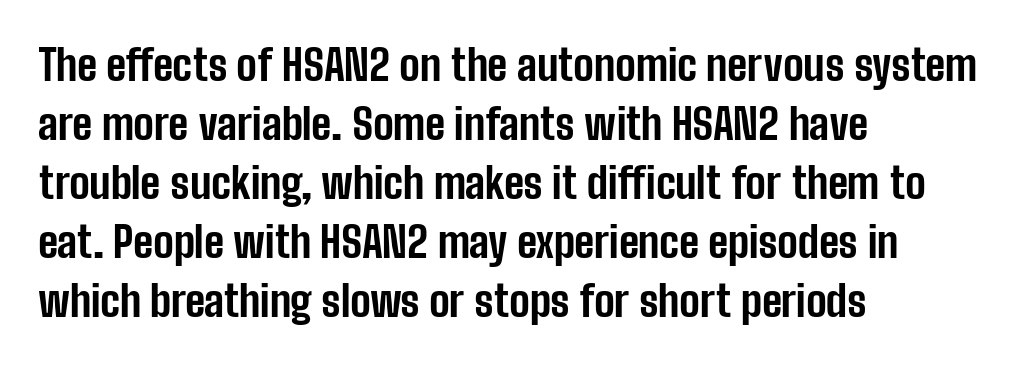
The image shows 43 px bold, condensed sans-serif type, upright; set left-aligned, normal line spacing (1.37x), normal letter spacing, not underlined; low stroke contrast and a medium x-height.
